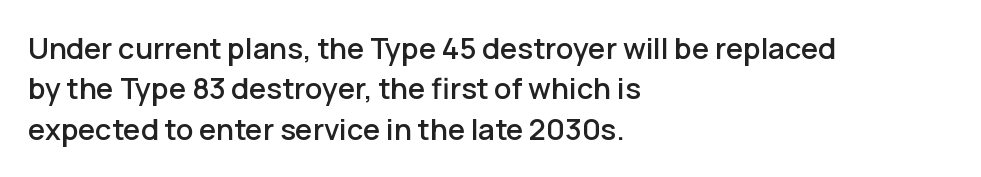
Q: Is the text italic (slanted)? A: No, it is upright.
Q: Is the typeface a serif or a sans-serif typeface? A: Sans-serif.
Q: Is the text underlined? A: No.
Q: How is the paragraph aligned? A: Left-aligned.
Q: Is the spacing between letters normal or unusually wide? A: Normal.
Q: Is the spacing between lines tight, normal or loose? A: Normal.
Q: Width (condensed, normal, or wide)? A: Normal.
Q: Stroke contrast? A: Low.
Q: x-height? A: Medium.
Q: Monospaced? A: No.
